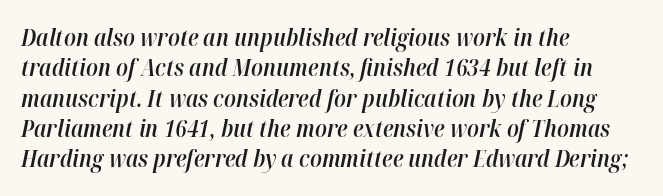
{"italic": "yes", "lean": "right", "slant_degrees": 12, "bold": "semi", "underline": "no", "align": "left", "line_spacing": "normal", "line_spacing_ratio": 1.32, "letter_spacing": "normal", "letter_spacing_em": 0.0, "glyph_px": 23}
